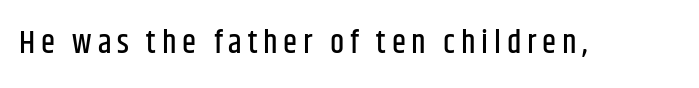
The image shows 32 px condensed sans-serif type, upright; set not underlined; low stroke contrast and a large x-height.
